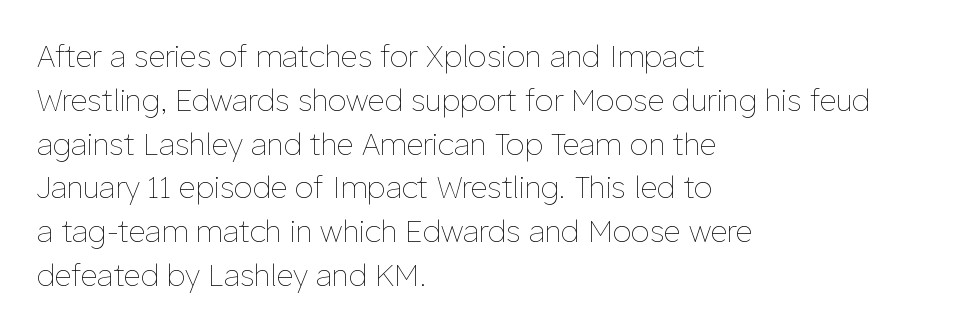
{"italic": "no", "bold": "no", "weight": "thin", "width": "normal", "stroke_contrast": "low", "x_height": "medium", "monospaced": "no", "underline": "no", "align": "left", "line_spacing": "normal", "line_spacing_ratio": 1.46, "letter_spacing": "normal", "letter_spacing_em": 0.0, "glyph_px": 30}
